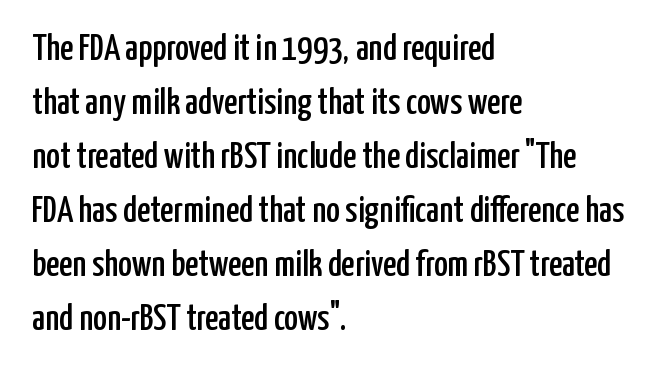
Ascenders rise straight up at ninety degrees. Does extra space separate the letters? No, they use regular spacing. Is this a fixed-width face? No — the glyphs have proportional, varying widths. Rows of type keep a routine distance in the vertical direction. Alignment: flush left. The letters carry no serifs — their stems end cleanly without finishing strokes.
